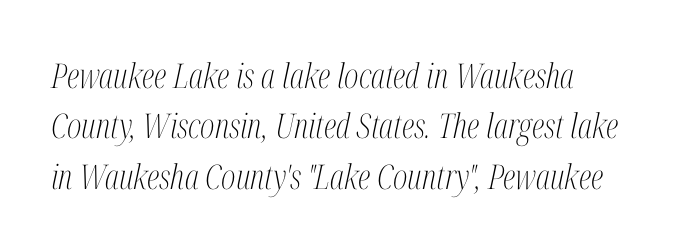
Q: Is the text bold? A: No.
Q: Is the text italic (slanted)? A: Yes, it leans right by about 12 degrees.
Q: Is the typeface a serif or a sans-serif typeface? A: Serif.
Q: Is the text underlined? A: No.
Q: How is the paragraph aligned? A: Left-aligned.
Q: Is the spacing between letters normal or unusually wide? A: Normal.
Q: Is the spacing between lines tight, normal or loose? A: Normal.
Q: Width (condensed, normal, or wide)? A: Condensed.
Q: Stroke contrast? A: Medium.
Q: x-height? A: Medium.
Q: Monospaced? A: No.
